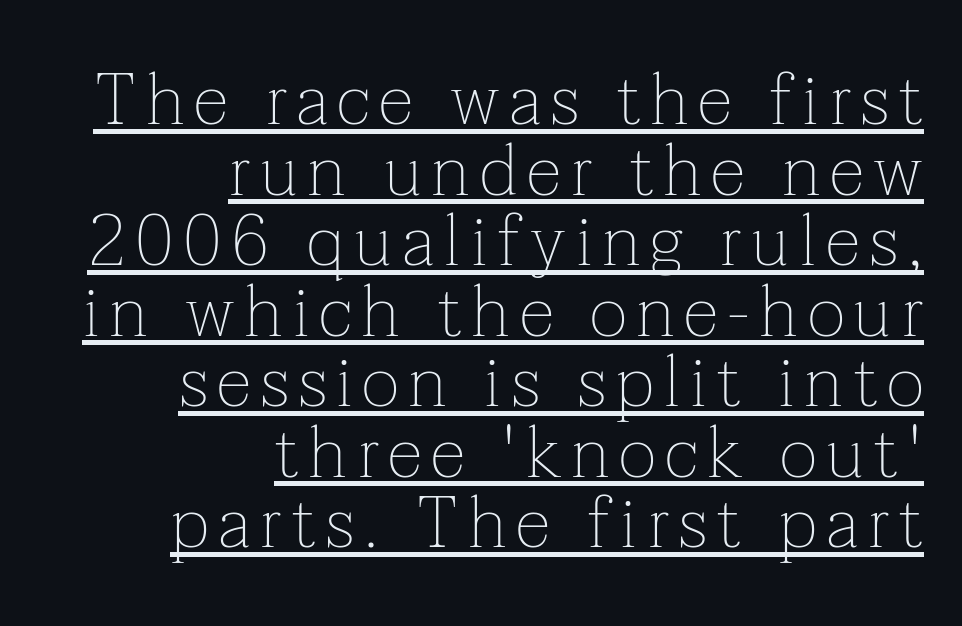
These lines were composed using upright roman letters. Stem width sits at or under what a default text font uses. Like a heading marked for emphasis, these lines bear an underscore. Reading down the block, your eye finds every line finishing at a fixed right position.
